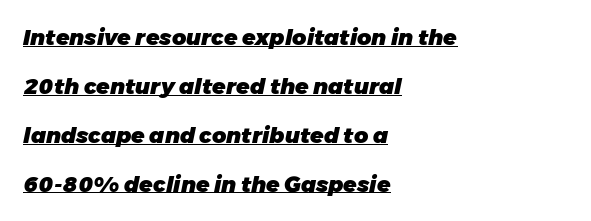
{"italic": "yes", "lean": "right", "slant_degrees": 11, "bold": "yes", "underline": "yes", "align": "left", "line_spacing": "loose", "line_spacing_ratio": 2.22, "letter_spacing": "normal", "letter_spacing_em": 0.0, "glyph_px": 22}
